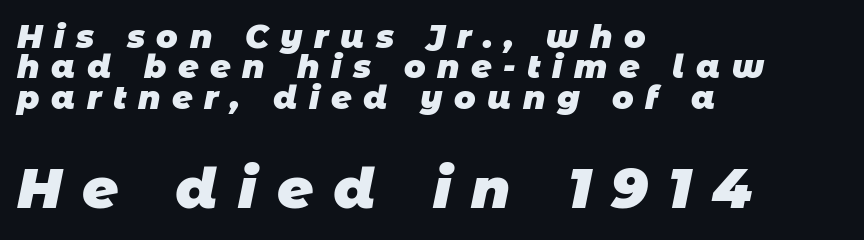
Q: Is the text bold? A: Yes.
Q: Is the typeface a serif or a sans-serif typeface? A: Sans-serif.
Q: Is the text underlined? A: No.
Q: How is the paragraph aligned? A: Left-aligned.
Q: Is the spacing between letters normal or unusually wide? A: Unusually wide.
Q: Is the spacing between lines tight, normal or loose? A: Tight.
Q: Which block of text is set in a larger size, the first (top) or the second (bottom)? A: The second (bottom) one.
Q: Width (condensed, normal, or wide)? A: Normal.
Q: Stroke contrast? A: Low.
Q: x-height? A: Large.
Q: Monospaced? A: No.
